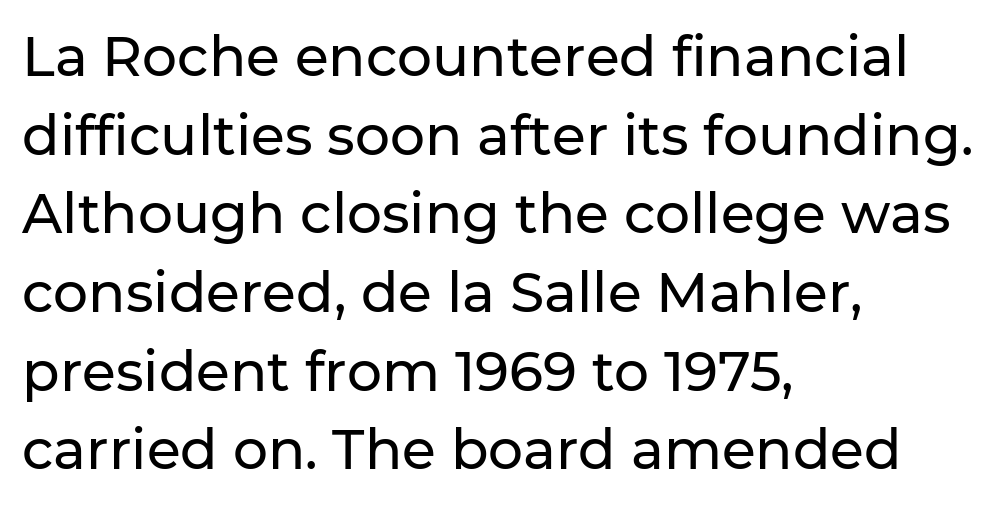
Proportional: the letters do not fall into vertical columns. The face used here is a sans, in the tradition of grotesques and geometrics. Rule under the text: the space is simply empty. Horizontal bands of white between lines are of average thickness. Characters remain perfectly vertical along every line.
